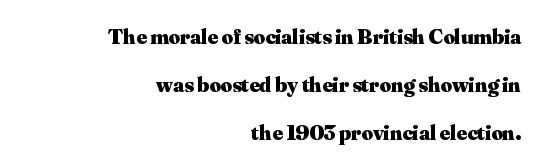
Q: Is the text bold? A: Yes.
Q: Is the text italic (slanted)? A: No, it is upright.
Q: Is the text underlined? A: No.
Q: How is the paragraph aligned? A: Right-aligned.
Q: Is the spacing between letters normal or unusually wide? A: Normal.
Q: Is the spacing between lines tight, normal or loose? A: Loose.
